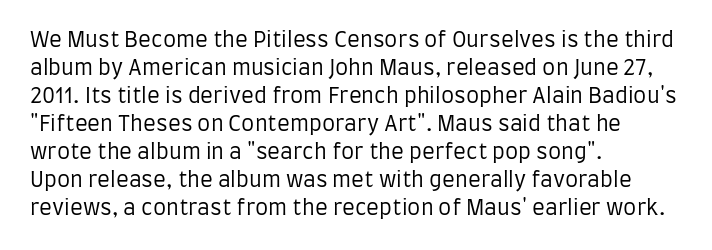
The image shows 21 px text type, upright; set left-aligned, normal line spacing (1.33x), normal letter spacing, not underlined.
